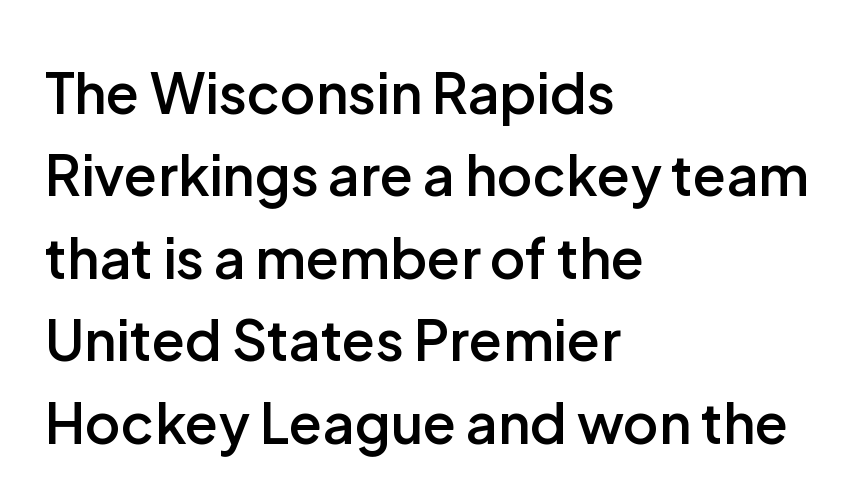
Q: Is the text bold? A: Semi-bold.
Q: Is the text italic (slanted)? A: No, it is upright.
Q: Is the typeface a serif or a sans-serif typeface? A: Sans-serif.
Q: Is the text underlined? A: No.
Q: How is the paragraph aligned? A: Left-aligned.
Q: Is the spacing between letters normal or unusually wide? A: Normal.
Q: Is the spacing between lines tight, normal or loose? A: Normal.
Q: Width (condensed, normal, or wide)? A: Normal.
Q: Stroke contrast? A: Low.
Q: x-height? A: Medium.
Q: Monospaced? A: No.
